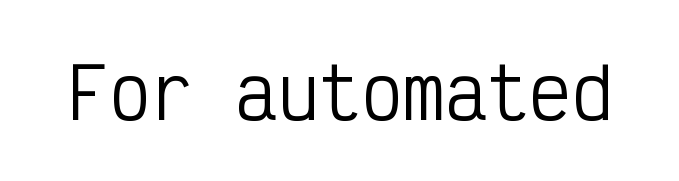
{"serif": "no", "italic": "no", "bold": "no", "weight": "regular", "width": "condensed", "stroke_contrast": "low", "x_height": "medium", "monospaced": "yes", "underline": "no", "letter_spacing": "normal", "letter_spacing_em": 0.0, "glyph_px": 70}
